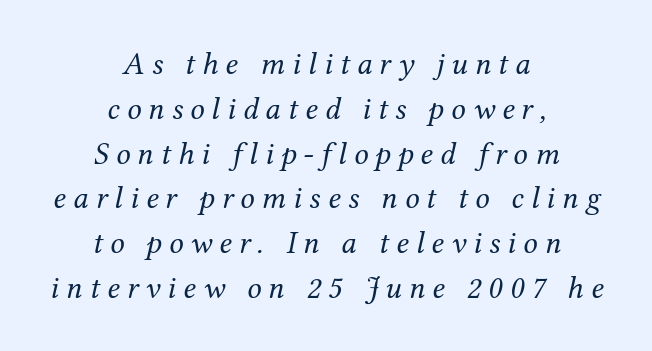
The image shows 32 px regular-weight serif type, italic (leaning right); set centered, normal line spacing (1.4x), unusually wide letter spacing (+0.22 em), not underlined; medium stroke contrast and a medium x-height.
